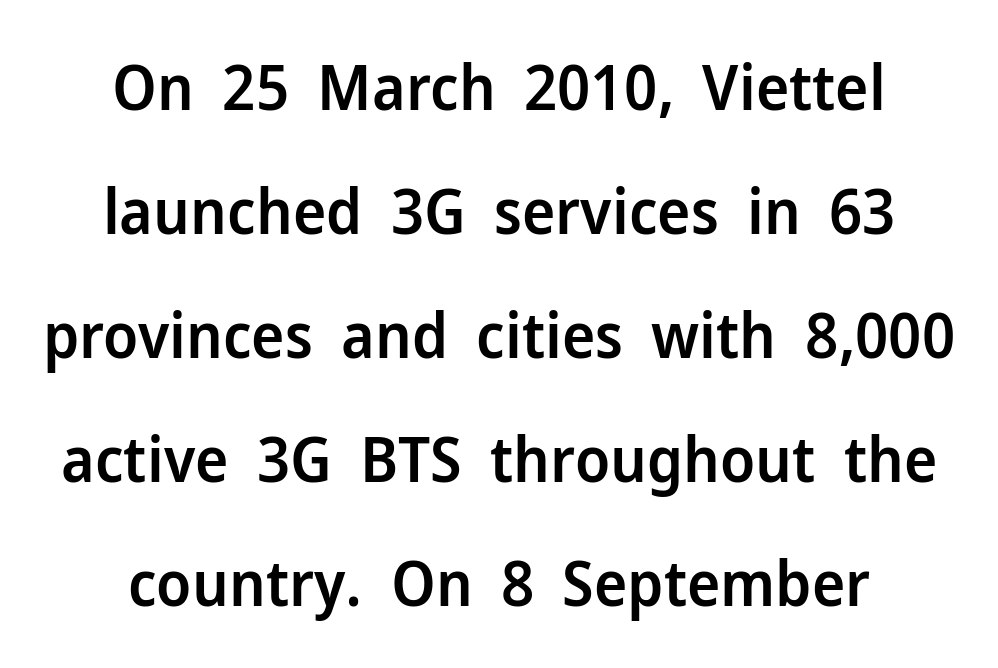
{"serif": "no", "italic": "no", "bold": "semi", "weight": "semibold", "width": "normal", "stroke_contrast": "low", "x_height": "medium", "monospaced": "no", "underline": "no", "align": "center", "line_spacing": "loose", "line_spacing_ratio": 1.97, "letter_spacing": "normal", "letter_spacing_em": 0.0, "glyph_px": 63}
